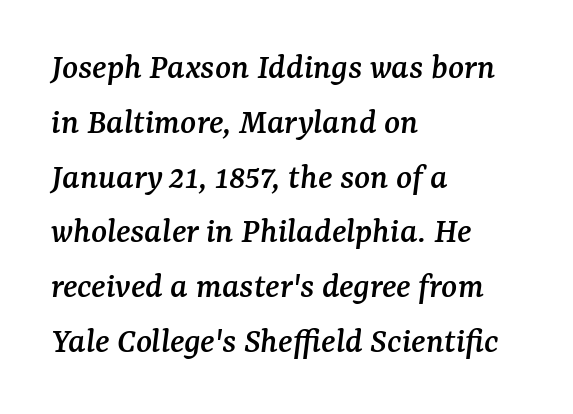
Q: Is the text italic (slanted)? A: Yes, it leans right by about 7 degrees.
Q: Is the typeface a serif or a sans-serif typeface? A: Serif.
Q: Is the text underlined? A: No.
Q: How is the paragraph aligned? A: Left-aligned.
Q: Is the spacing between letters normal or unusually wide? A: Normal.
Q: Is the spacing between lines tight, normal or loose? A: Normal.
Q: Width (condensed, normal, or wide)? A: Normal.
Q: Stroke contrast? A: Medium.
Q: x-height? A: Medium.
Q: Monospaced? A: No.
